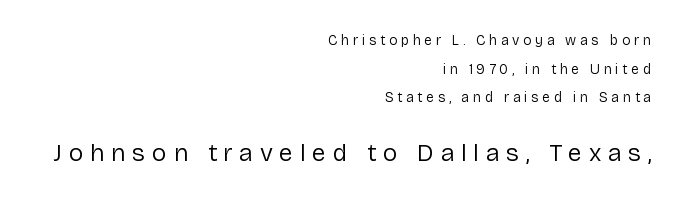
{"italic": "no", "bold": "no", "underline": "no", "align": "right", "line_spacing": "loose", "line_spacing_ratio": 2.05, "letter_spacing": "wide", "letter_spacing_em": 0.26, "larger_block": "second", "size_ratio": 1.79, "glyph_px": 25}
